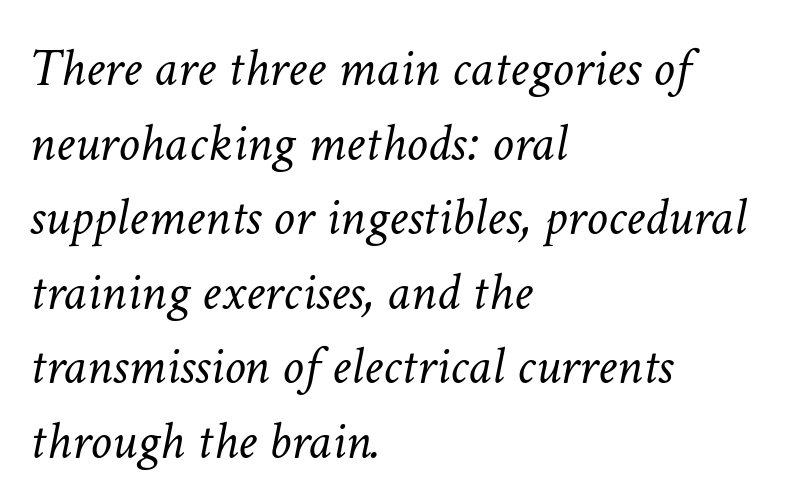
Q: Is the text bold? A: No.
Q: Is the text italic (slanted)? A: Yes, it leans right by about 11 degrees.
Q: Is the text underlined? A: No.
Q: How is the paragraph aligned? A: Left-aligned.
Q: Is the spacing between letters normal or unusually wide? A: Normal.
Q: Is the spacing between lines tight, normal or loose? A: Normal.
Q: Width (condensed, normal, or wide)? A: Normal.
Q: Stroke contrast? A: Low.
Q: x-height? A: Medium.
Q: Monospaced? A: No.
